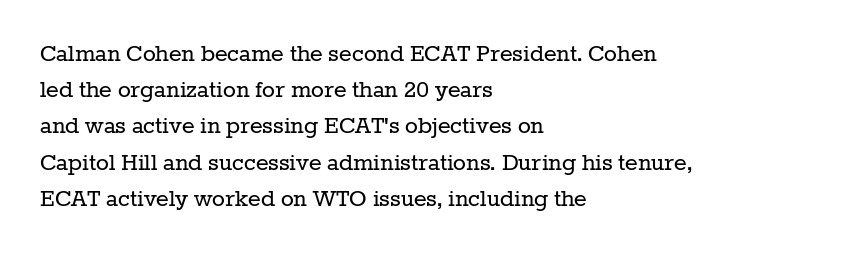
{"italic": "no", "bold": "no", "underline": "no", "align": "left", "line_spacing": "normal", "line_spacing_ratio": 1.34, "letter_spacing": "normal", "letter_spacing_em": 0.0, "glyph_px": 27}
